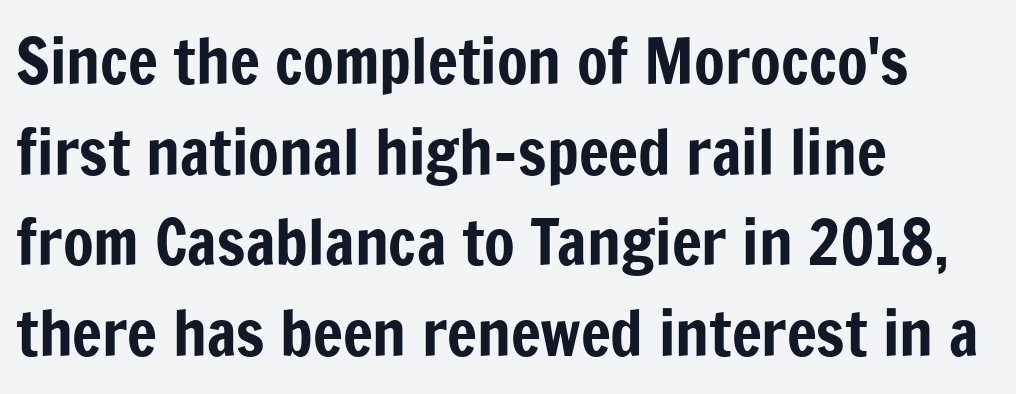
Q: Is the text italic (slanted)? A: No, it is upright.
Q: Is the typeface a serif or a sans-serif typeface? A: Sans-serif.
Q: Is the text underlined? A: No.
Q: How is the paragraph aligned? A: Left-aligned.
Q: Is the spacing between letters normal or unusually wide? A: Normal.
Q: Is the spacing between lines tight, normal or loose? A: Normal.
Q: Width (condensed, normal, or wide)? A: Condensed.
Q: Stroke contrast? A: Low.
Q: x-height? A: Medium.
Q: Monospaced? A: No.
